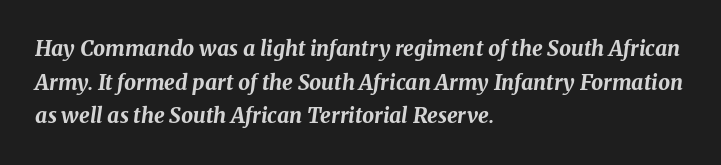
{"italic": "yes", "lean": "right", "slant_degrees": 8, "bold": "yes", "underline": "no", "align": "left", "line_spacing": "normal", "line_spacing_ratio": 1.6, "letter_spacing": "normal", "letter_spacing_em": 0.0, "glyph_px": 21}
